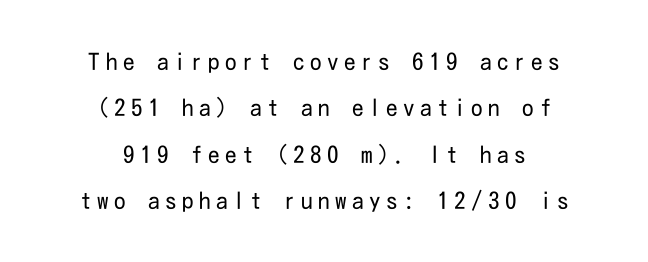
Q: Is the text bold? A: No.
Q: Is the text italic (slanted)? A: No, it is upright.
Q: Is the text underlined? A: No.
Q: How is the paragraph aligned? A: Centered.
Q: Is the spacing between letters normal or unusually wide? A: Unusually wide.
Q: Is the spacing between lines tight, normal or loose? A: Loose.
